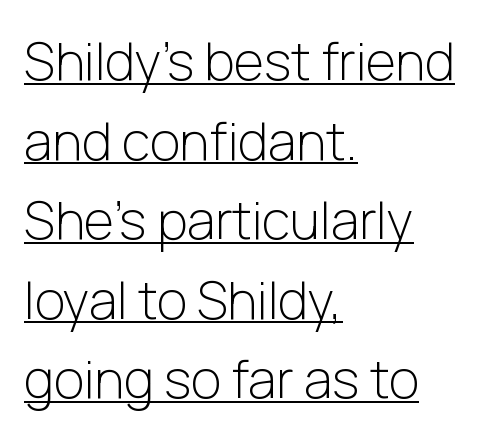
Q: Is the text bold? A: No.
Q: Is the text italic (slanted)? A: No, it is upright.
Q: Is the typeface a serif or a sans-serif typeface? A: Sans-serif.
Q: Is the text underlined? A: Yes.
Q: How is the paragraph aligned? A: Left-aligned.
Q: Is the spacing between letters normal or unusually wide? A: Normal.
Q: Is the spacing between lines tight, normal or loose? A: Normal.
Q: Width (condensed, normal, or wide)? A: Normal.
Q: Stroke contrast? A: Low.
Q: x-height? A: Medium.
Q: Monospaced? A: No.
